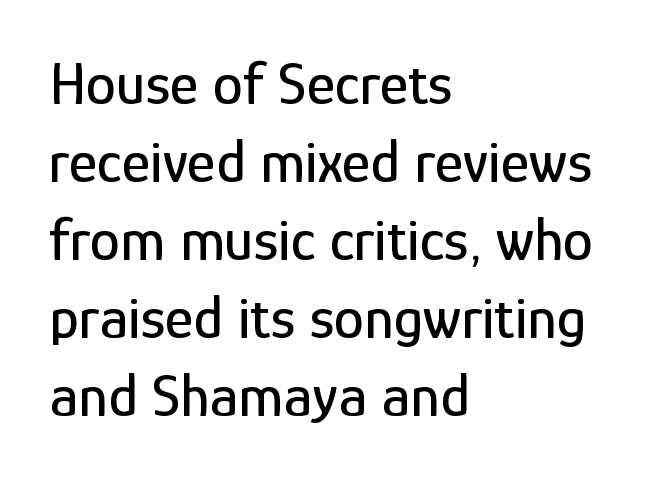
Q: Is the text italic (slanted)? A: No, it is upright.
Q: Is the typeface a serif or a sans-serif typeface? A: Sans-serif.
Q: Is the text underlined? A: No.
Q: How is the paragraph aligned? A: Left-aligned.
Q: Is the spacing between letters normal or unusually wide? A: Normal.
Q: Is the spacing between lines tight, normal or loose? A: Normal.
Q: Width (condensed, normal, or wide)? A: Condensed.
Q: Stroke contrast? A: Low.
Q: x-height? A: Medium.
Q: Monospaced? A: No.
